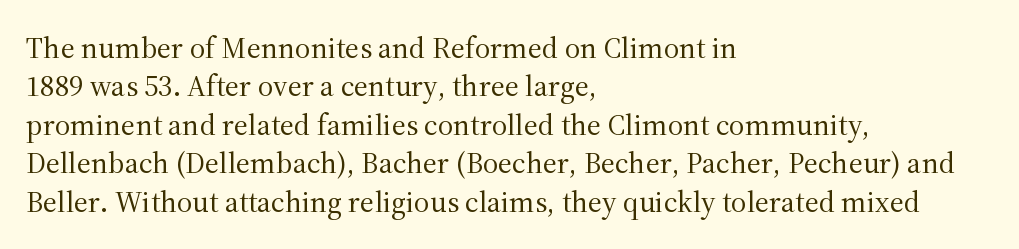
Leftover space on each line is placed entirely after the last word. Honestly, there is no underline to notice here at all. If you measured baseline to baseline, you'd find a middling distance. The axis of the letterforms is exactly vertical. Nobody touched the tracking dial on this one. A typesetter would call this proportional, since set widths differ per character.
